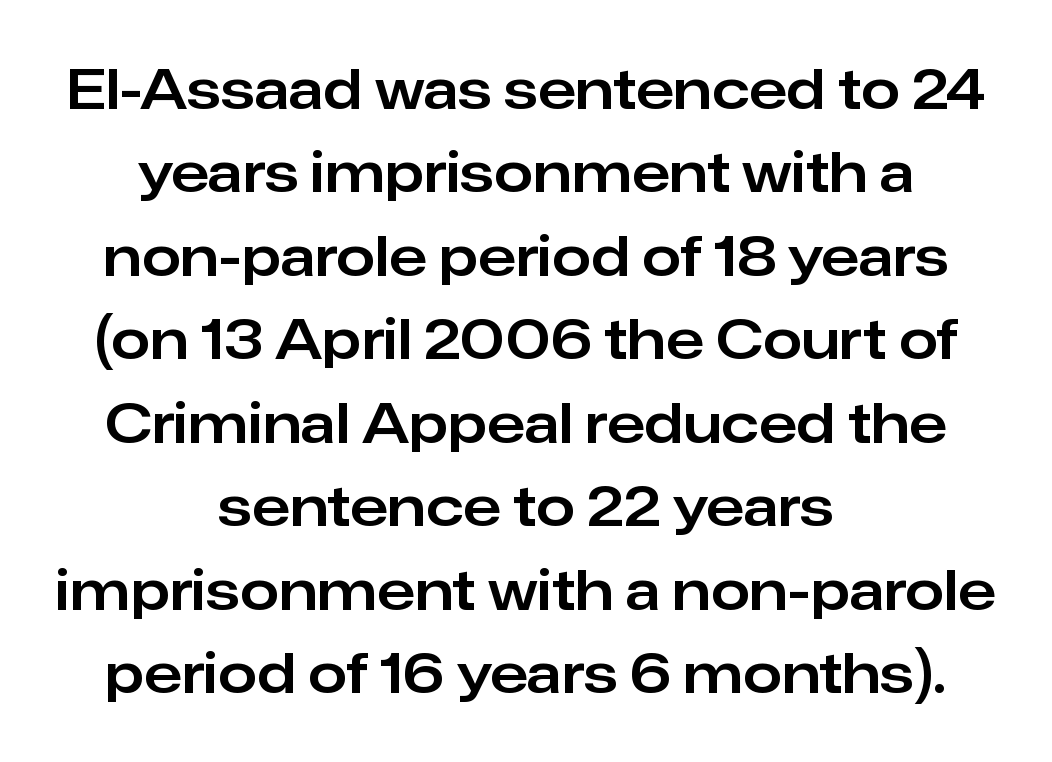
The image shows 56 px sans-serif type, upright; set centered, normal line spacing (1.49x), normal letter spacing, not underlined; low stroke contrast and a medium x-height.
